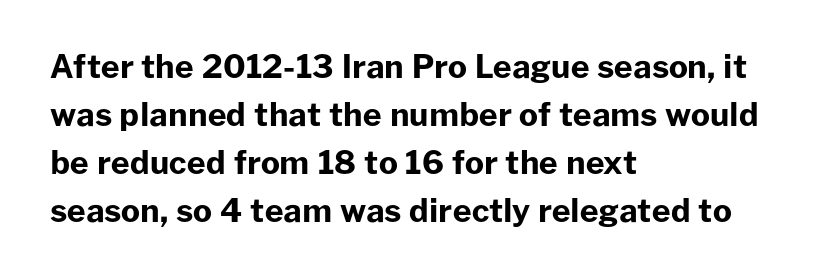
{"serif": "no", "italic": "no", "bold": "yes", "weight": "bold", "width": "normal", "stroke_contrast": "low", "x_height": "medium", "monospaced": "no", "underline": "no", "align": "left", "line_spacing": "normal", "line_spacing_ratio": 1.5, "letter_spacing": "normal", "letter_spacing_em": 0.0, "glyph_px": 32}
